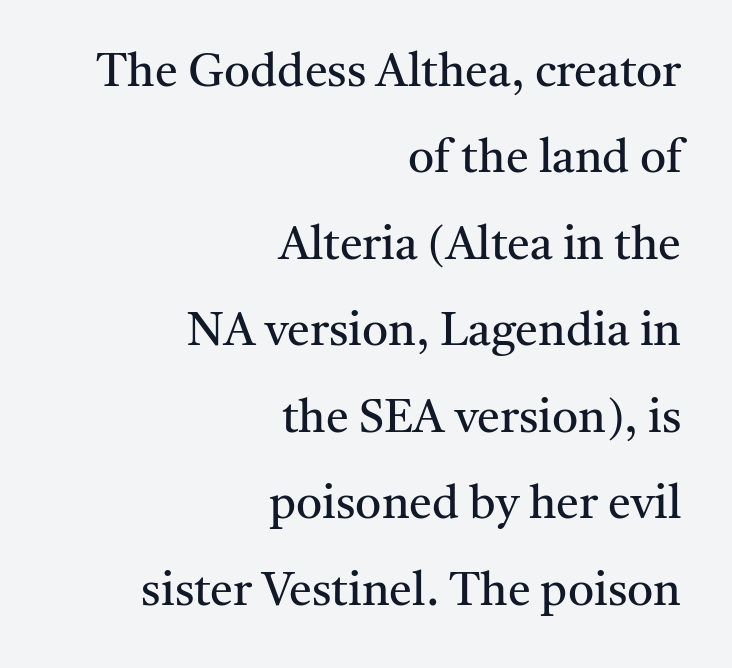
The image shows 46 px regular-weight serif type, upright; set right-aligned, line spacing 1.88x, normal letter spacing, not underlined; medium stroke contrast and a medium x-height.
